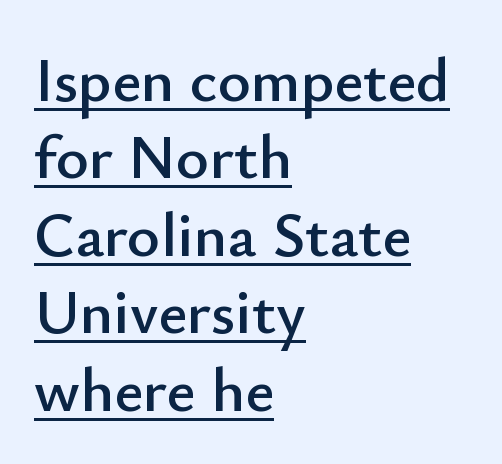
Each word holds together tightly as a unit, with standard inter-letter gaps. Typeset ragged right — the left edge is the straight one. This sample has the flowing, uneven cadence of proportional lettering. Is this a sans? Yes — the strokes have no serifs. Unlike italic type, these characters show no tilt at all.
